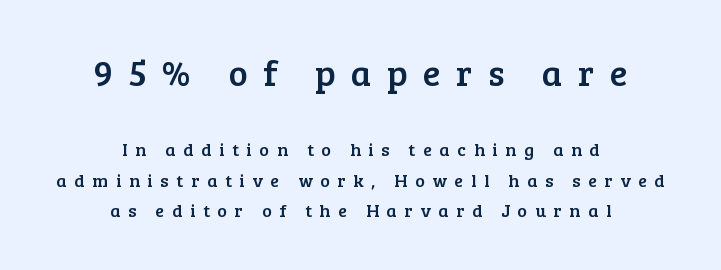
The image shows 36 px serif type, upright; set centered, normal line spacing (1.68x), unusually wide letter spacing (+0.43 em), not underlined; the first (top) block is 2.0x larger; low stroke contrast and a medium x-height.
